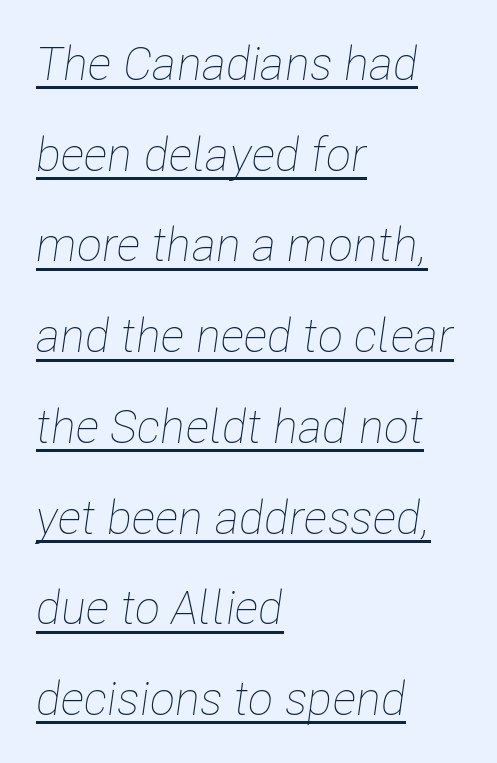
The image shows 47 px thin, condensed type, italic (leaning right); set left-aligned, loose line spacing (1.93x), normal letter spacing, underlined; low stroke contrast and a medium x-height.
